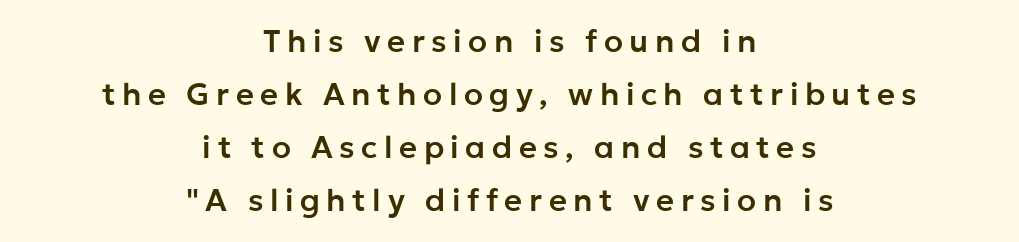
The image shows 31 px sans-serif type, upright; set centered, line spacing 1.71x, unusually wide letter spacing (+0.21 em), not underlined; low stroke contrast and a medium x-height.
